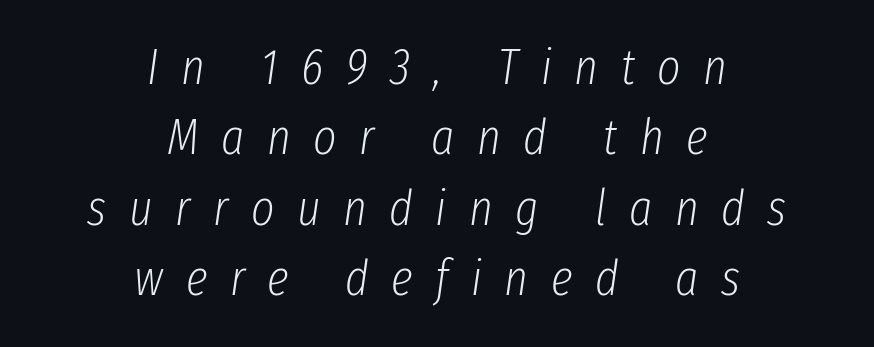
Horizontally, the lines are justified to the midpoint only. The rendering inserts visible extra space after every character. Descenders are the only things crossing below the line. The letters advance in unequal steps, a hallmark of proportional type.
